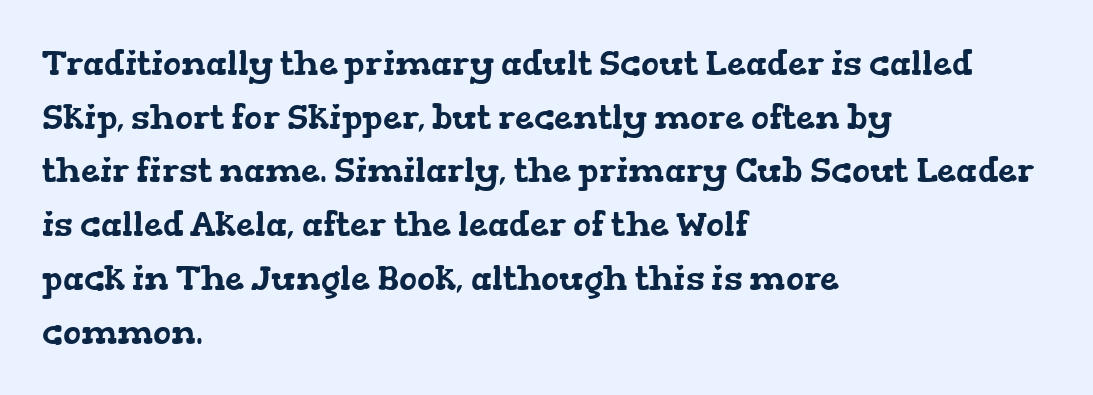
{"serif": "yes", "width": "wide", "stroke_contrast": "low", "x_height": "medium", "monospaced": "no", "underline": "no", "align": "left", "line_spacing": "normal", "line_spacing_ratio": 1.58, "letter_spacing": "normal", "letter_spacing_em": 0.0, "glyph_px": 34}
